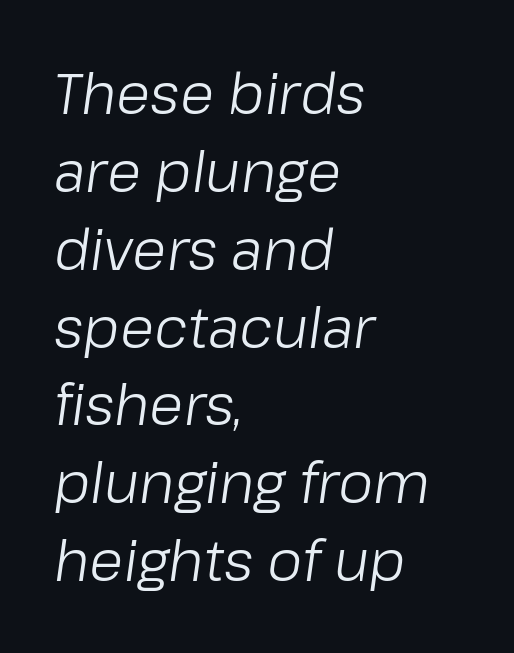
This sample has the flowing, uneven cadence of proportional lettering. Words float on clear page, feet unadorned. A normal amount of white space separates one row of letters from the next. Nobody touched the tracking dial on this one. Every row of glyphs begins at an identical x-position on the left.
